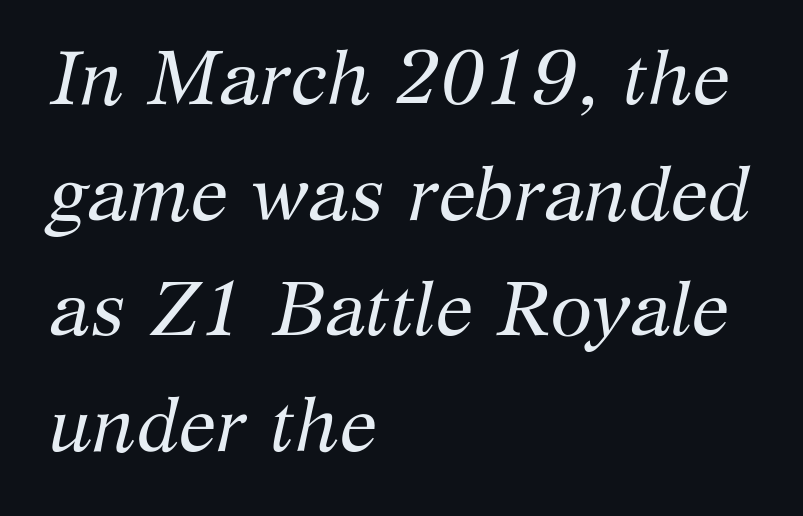
{"serif": "yes", "italic": "yes", "lean": "right", "slant_degrees": 12, "bold": "no", "weight": "regular", "width": "normal", "stroke_contrast": "medium", "x_height": "medium", "monospaced": "no", "underline": "no", "align": "left", "line_spacing": "normal", "line_spacing_ratio": 1.52, "letter_spacing": "normal", "letter_spacing_em": 0.0, "glyph_px": 76}
